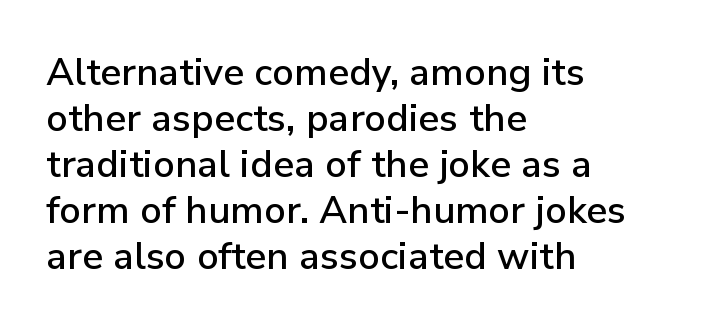
Q: Is the text italic (slanted)? A: No, it is upright.
Q: Is the typeface a serif or a sans-serif typeface? A: Sans-serif.
Q: Is the text underlined? A: No.
Q: How is the paragraph aligned? A: Left-aligned.
Q: Is the spacing between letters normal or unusually wide? A: Normal.
Q: Width (condensed, normal, or wide)? A: Normal.
Q: Stroke contrast? A: Low.
Q: x-height? A: Medium.
Q: Monospaced? A: No.
